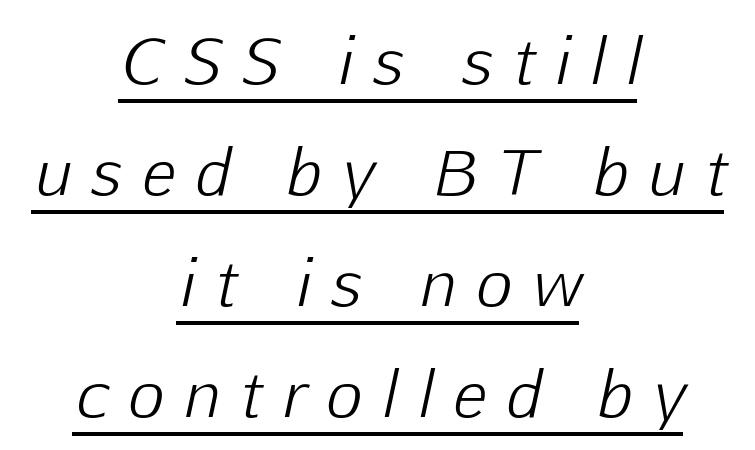
The image shows 62 px light type, italic (leaning right); set centered, line spacing 1.79x, unusually wide letter spacing (+0.34 em), underlined; low stroke contrast and a medium x-height.
